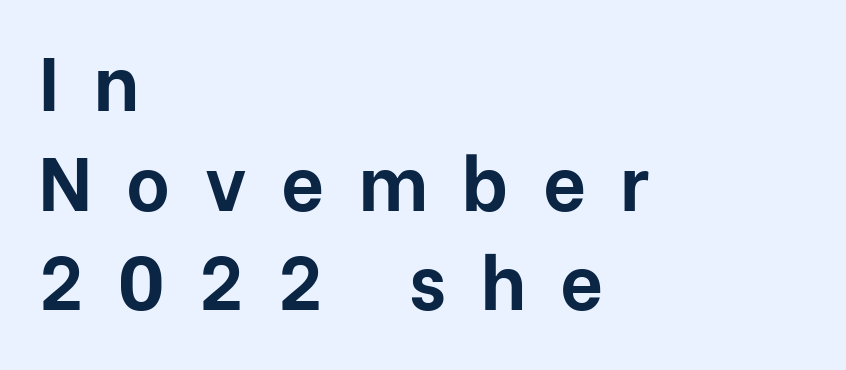
The image shows 75 px bold sans-serif type, upright; set left-aligned, normal line spacing (1.33x), unusually wide letter spacing (+0.46 em), not underlined; low stroke contrast and a medium x-height.
